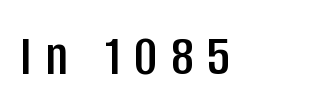
Q: Is the text italic (slanted)? A: No, it is upright.
Q: Is the typeface a serif or a sans-serif typeface? A: Sans-serif.
Q: Is the text underlined? A: No.
Q: Is the spacing between letters normal or unusually wide? A: Unusually wide.
Q: Width (condensed, normal, or wide)? A: Condensed.
Q: Stroke contrast? A: Low.
Q: x-height? A: Large.
Q: Monospaced? A: No.
